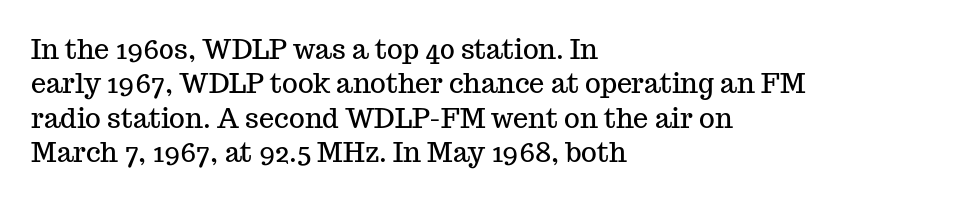
The image shows 27 px text type, upright; set left-aligned, normal line spacing (1.27x), normal letter spacing, not underlined.
